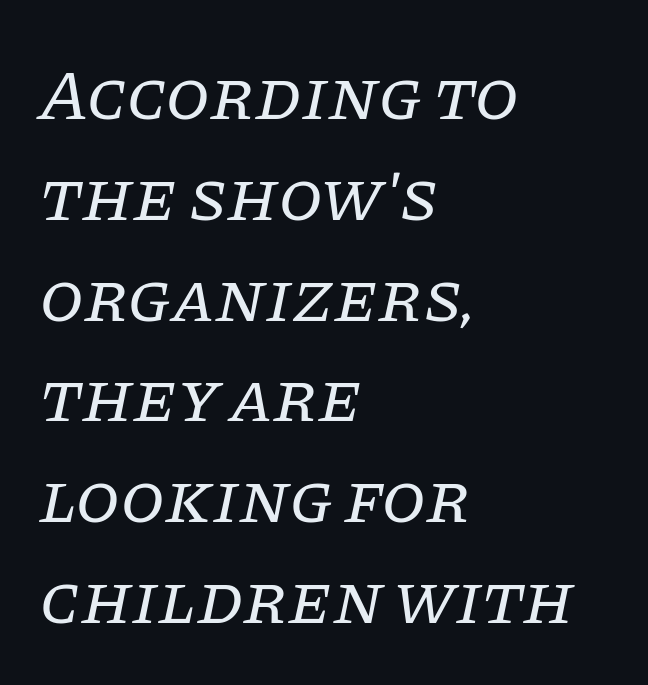
The image shows 72 px regular-weight serif type, italic (leaning right); set left-aligned, normal line spacing (1.4x), normal letter spacing, not underlined; low stroke contrast and a large x-height.
